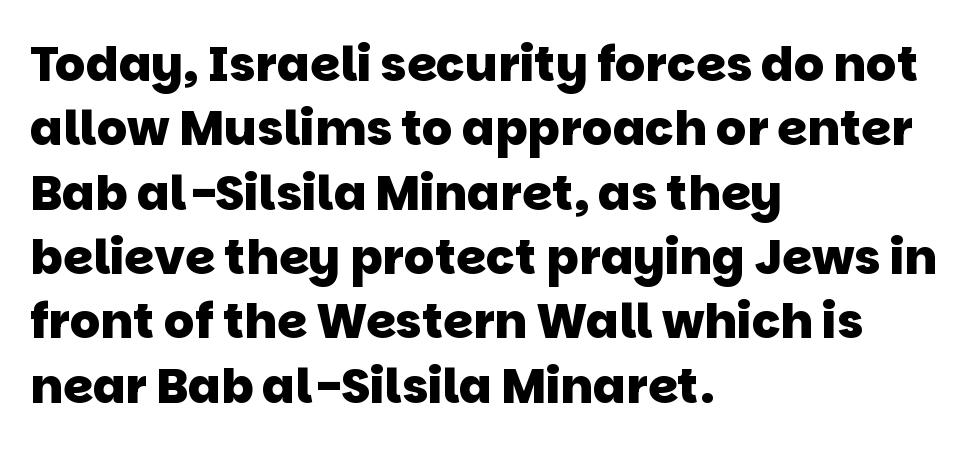
This rendering leaves character spacing at its baseline value. Horizontal bands of white between lines are of average thickness. The strip under each line holds only bare page. Regarding serifs, this sample does without them.
